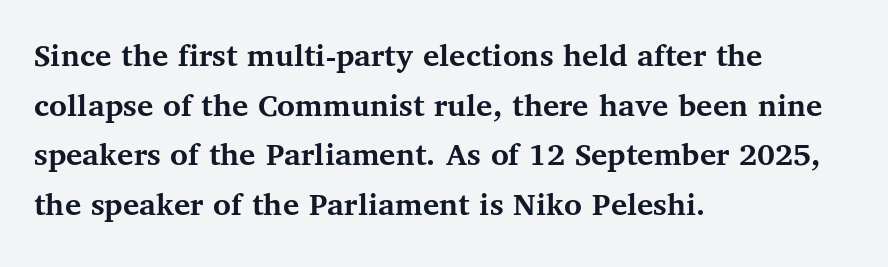
{"serif": "yes", "italic": "no", "bold": "yes", "weight": "semibold", "width": "normal", "stroke_contrast": "medium", "x_height": "medium", "monospaced": "no", "underline": "no", "align": "left", "line_spacing": "normal", "line_spacing_ratio": 1.46, "letter_spacing": "normal", "letter_spacing_em": 0.0, "glyph_px": 34}
